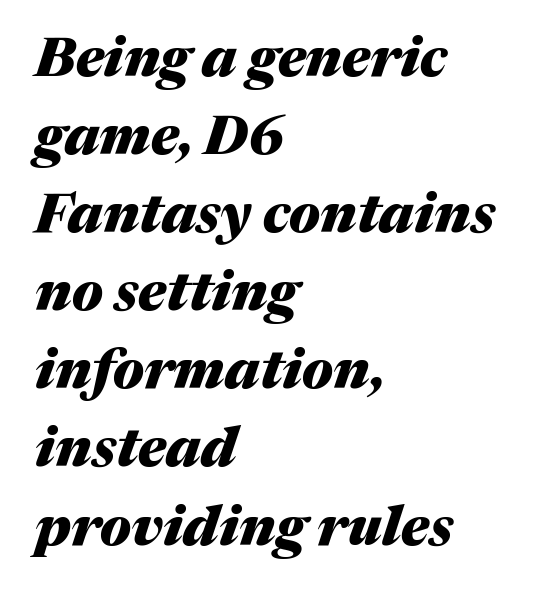
Q: Is the text bold? A: Yes.
Q: Is the text italic (slanted)? A: Yes, it leans right by about 17 degrees.
Q: Is the text underlined? A: No.
Q: How is the paragraph aligned? A: Left-aligned.
Q: Is the spacing between letters normal or unusually wide? A: Normal.
Q: Is the spacing between lines tight, normal or loose? A: Normal.
Q: Width (condensed, normal, or wide)? A: Normal.
Q: Stroke contrast? A: Medium.
Q: x-height? A: Medium.
Q: Monospaced? A: No.
